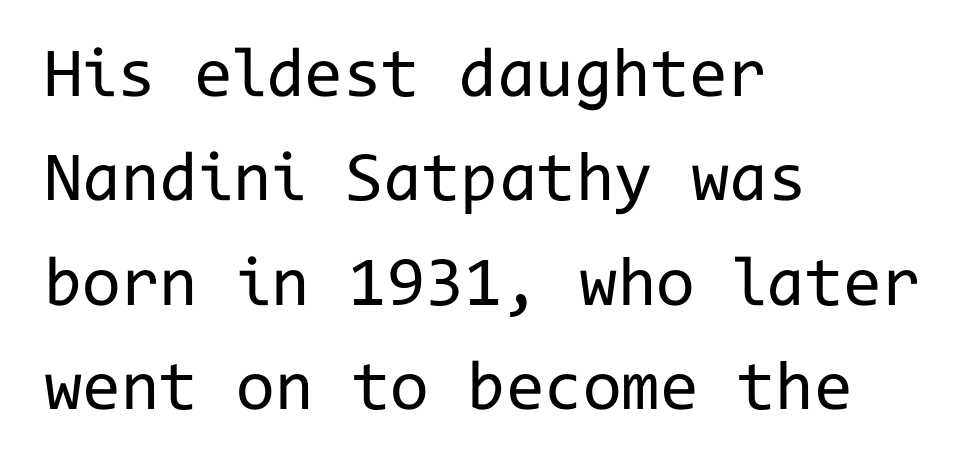
The image shows 70 px regular-weight sans-serif type, upright, monospaced; set left-aligned, normal line spacing (1.49x), normal letter spacing, not underlined; low stroke contrast and a medium x-height.
